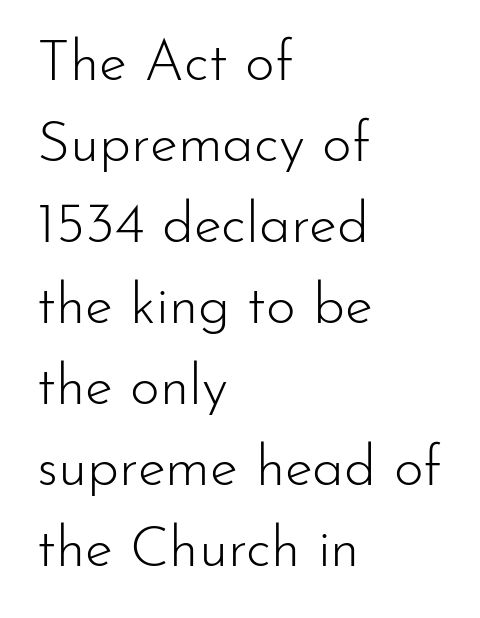
{"serif": "no", "italic": "no", "bold": "no", "weight": "light", "width": "normal", "stroke_contrast": "low", "x_height": "small", "monospaced": "no", "underline": "no", "align": "left", "line_spacing": "normal", "line_spacing_ratio": 1.42, "letter_spacing": "normal", "letter_spacing_em": 0.0, "glyph_px": 57}
